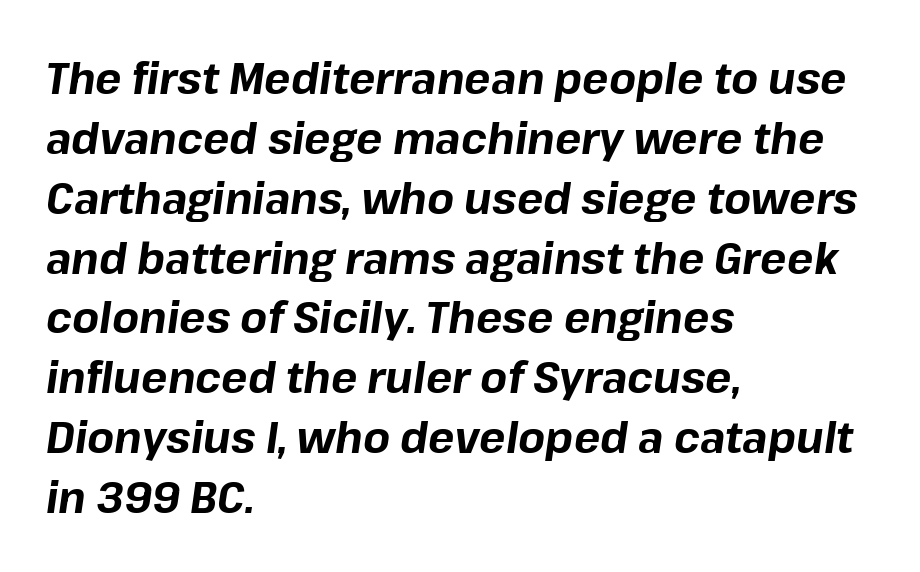
The image shows 44 px bold type, italic (leaning right); set left-aligned, normal line spacing (1.36x), normal letter spacing, not underlined; low stroke contrast and a medium x-height.
